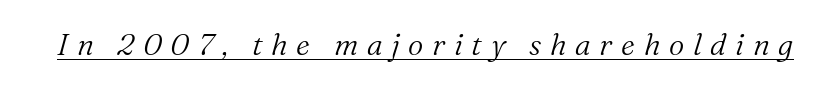
If you drew a line through each stem, it would be angled. This sample carries an underscore along the baseline area. The passage shown is not bold in any degree. Check where the strokes stop: tiny serifs finish them off. How are the letters spaced? Widely, with obvious added tracking.
